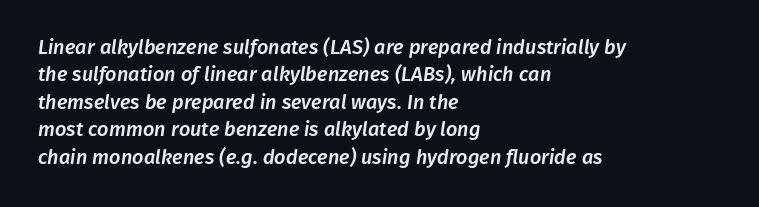
Q: Is the text underlined? A: No.
Q: How is the paragraph aligned? A: Left-aligned.
Q: Is the spacing between letters normal or unusually wide? A: Normal.
Q: Is the spacing between lines tight, normal or loose? A: Normal.
